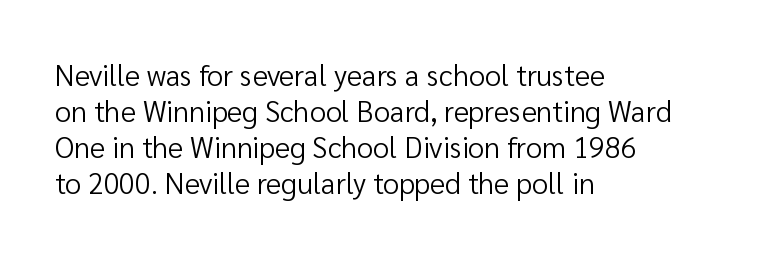
{"serif": "no", "italic": "no", "bold": "no", "weight": "regular", "width": "normal", "stroke_contrast": "low", "x_height": "medium", "monospaced": "no", "underline": "no", "align": "left", "line_spacing_ratio": 1.24, "letter_spacing": "normal", "letter_spacing_em": 0.0, "glyph_px": 29}
